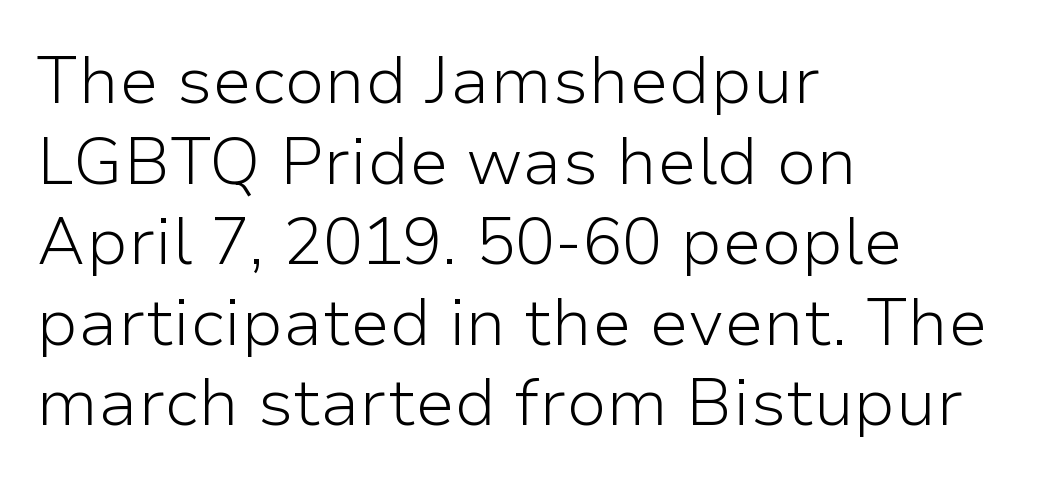
Q: Is the text bold? A: No.
Q: Is the text italic (slanted)? A: No, it is upright.
Q: Is the typeface a serif or a sans-serif typeface? A: Sans-serif.
Q: Is the text underlined? A: No.
Q: How is the paragraph aligned? A: Left-aligned.
Q: Is the spacing between letters normal or unusually wide? A: Normal.
Q: Width (condensed, normal, or wide)? A: Normal.
Q: Stroke contrast? A: Low.
Q: x-height? A: Medium.
Q: Monospaced? A: No.
